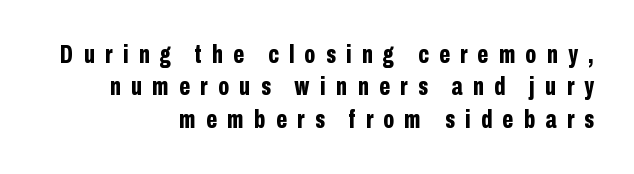
Vertical spacing — default. Does the weight exceed regular? Yes, all the way to bold. If you drew a line through each stem, it would be perfectly vertical. Caption: multi-line text, flush right, ragged left.
